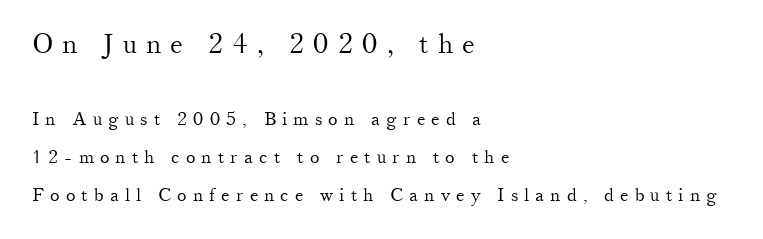
Heft: none added — not bold. Compared with typical body copy, the letter spacing here is much looser. This sample is left-justified, so line endings fall wherever the words run out. Tall strokes in this sample are plumb rather than angled. Descenders hang freely into open space.
